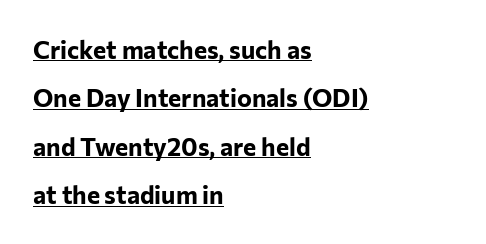
These lines carry a lot of weight — the face is fully bold. Successive baselines arrive slowly, with a big drop between each. Honestly, the letter spacing is just normal — you wouldn't notice it. A continuous stroke trails under the words, as in a hyperlink. Leftover space on each line is placed entirely after the last word. The specimen reads as upright at a glance.
